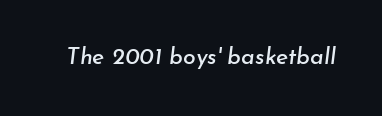
Glance below the letters and you will spot only blank space. Tall strokes in this sample are angled rather than plumb. In terms of letterspacing, this is plain default setting.
